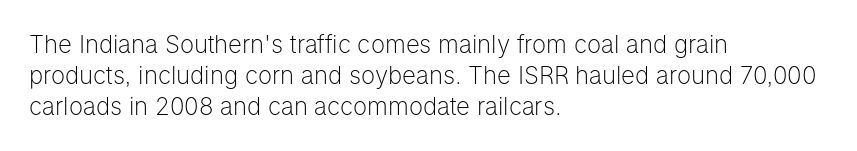
The image shows 24 px text type, upright; set left-aligned, normal line spacing (1.3x), normal letter spacing, not underlined.
